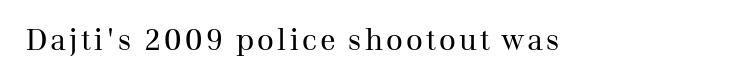
The image shows 29 px regular-weight serif type, upright; set not underlined; medium stroke contrast and a medium x-height.
